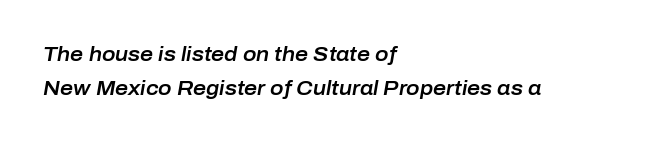
The image shows 20 px text type, italic (leaning right); set left-aligned, line spacing 1.71x, normal letter spacing, not underlined.
